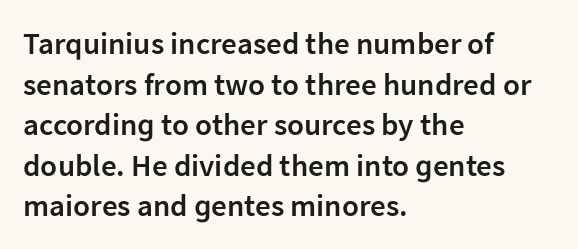
The lines are quadded left. If you measured baseline to baseline, you'd find a middling distance. Posture: straight, roman, zero tilt. Unlike a traditional serif, this face leaves its strokes unadorned.
